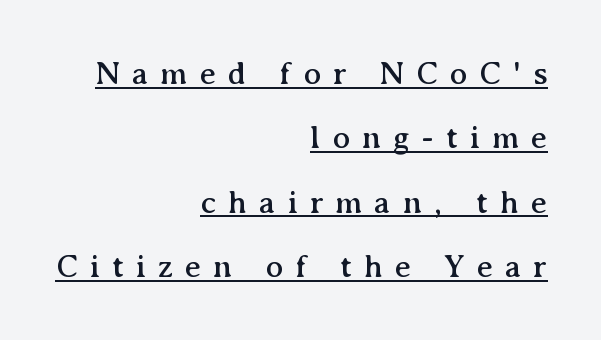
Font category for this specimen: serif. Rows of type keep a wide berth in the vertical direction. In terms of posture, this sample is upright. Quick note: underline on. The tracking jumps out immediately: characters are airy and widely separated. The letters advance in unequal steps, a hallmark of proportional type.
